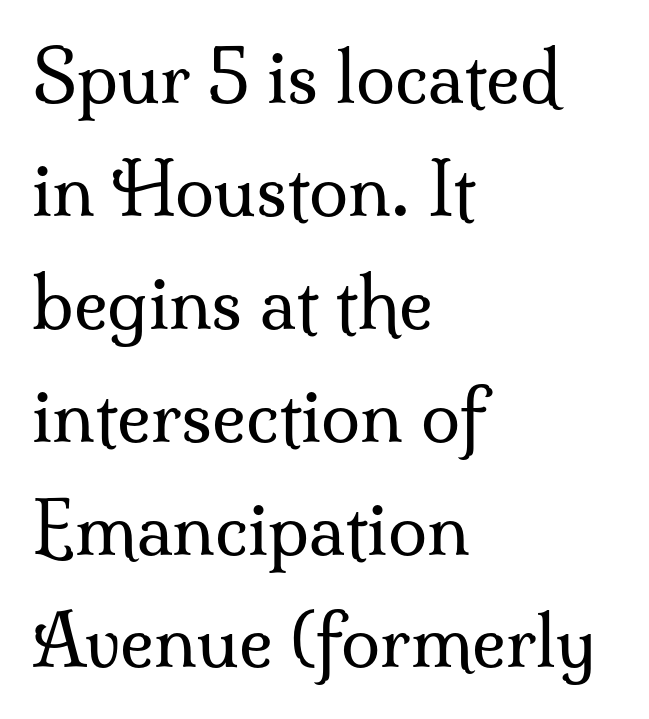
Compared with typical paragraphs, the rows here are spaced about the same. A roman cut, with each character standing at attention. The passage is arranged the way most books set body copy — flush left. Varying glyph widths throughout — classic text-font behaviour. Stroke terminals: seriffed.
